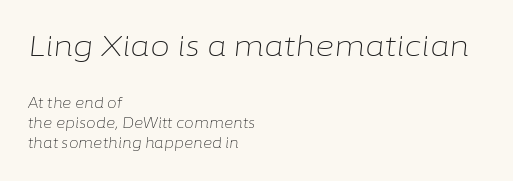
The image shows 29 px light type, italic (leaning right); set left-aligned, normal line spacing (1.46x), normal letter spacing, not underlined; the first (top) block is 2.07x larger; low stroke contrast and a medium x-height.
